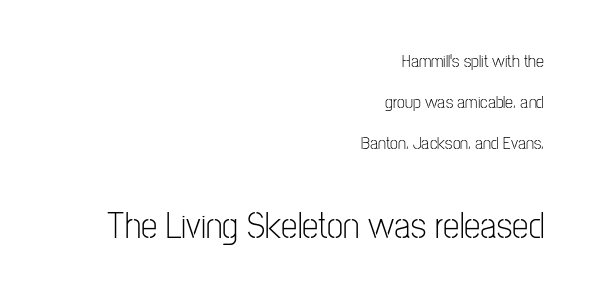
The image shows 37 px light, condensed sans-serif type, upright; set right-aligned, loose line spacing (2.27x), normal letter spacing, not underlined; the second (bottom) block is 2.06x larger; low stroke contrast and a medium x-height.
